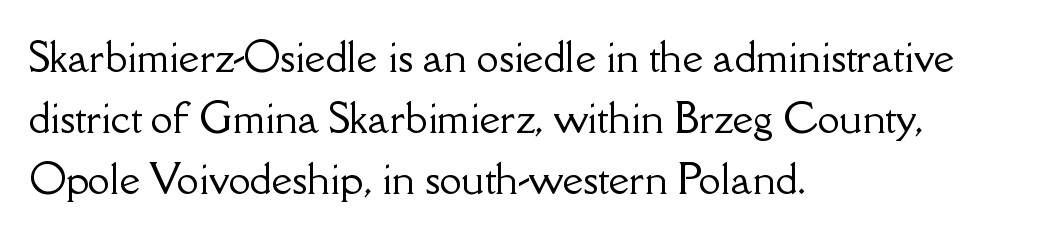
Q: Is the text italic (slanted)? A: No, it is upright.
Q: Is the typeface a serif or a sans-serif typeface? A: Serif.
Q: Is the text underlined? A: No.
Q: How is the paragraph aligned? A: Left-aligned.
Q: Is the spacing between letters normal or unusually wide? A: Normal.
Q: Is the spacing between lines tight, normal or loose? A: Normal.
Q: Width (condensed, normal, or wide)? A: Normal.
Q: Stroke contrast? A: Low.
Q: x-height? A: Small.
Q: Monospaced? A: No.
